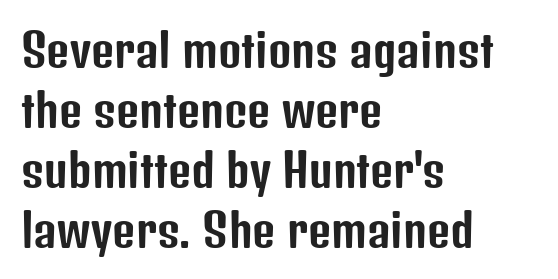
{"serif": "no", "italic": "no", "width": "condensed", "stroke_contrast": "low", "x_height": "medium", "monospaced": "no", "underline": "no", "align": "left", "line_spacing": "normal", "line_spacing_ratio": 1.33, "letter_spacing": "normal", "letter_spacing_em": 0.0, "glyph_px": 45}
